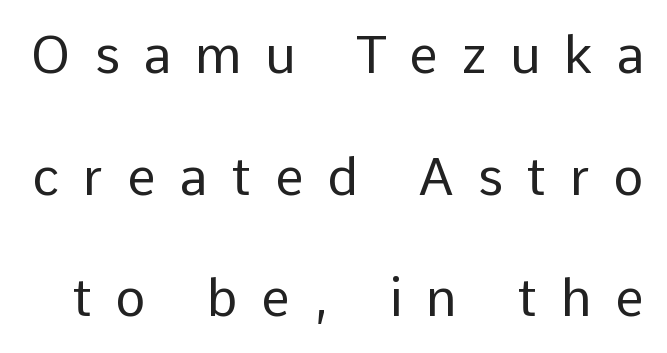
The image shows 52 px regular-weight sans-serif type, upright; set loose line spacing (2.34x), unusually wide letter spacing (+0.45 em), not underlined; low stroke contrast and a medium x-height.
